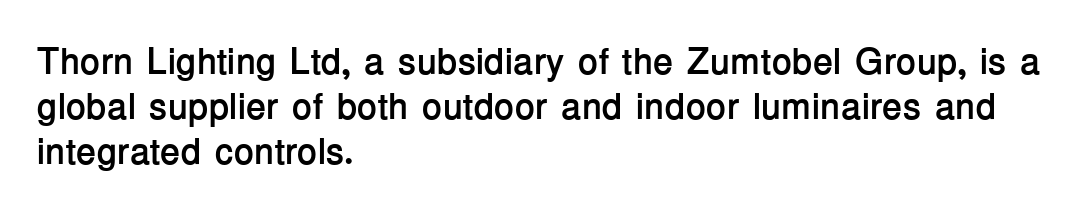
Short note: letters normally spaced. The face used here is proportionally spaced, like ordinary book or web type. Style check: upright. The passage shown is emphatically bold.
